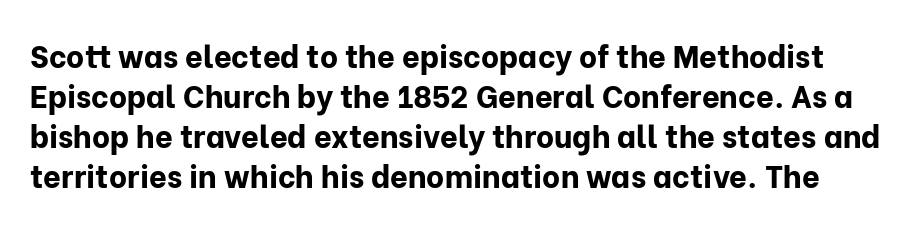
Q: Is the text bold? A: Yes.
Q: Is the text italic (slanted)? A: No, it is upright.
Q: Is the typeface a serif or a sans-serif typeface? A: Sans-serif.
Q: Is the text underlined? A: No.
Q: Is the spacing between letters normal or unusually wide? A: Normal.
Q: Is the spacing between lines tight, normal or loose? A: Normal.
Q: Width (condensed, normal, or wide)? A: Normal.
Q: Stroke contrast? A: Low.
Q: x-height? A: Medium.
Q: Monospaced? A: No.
